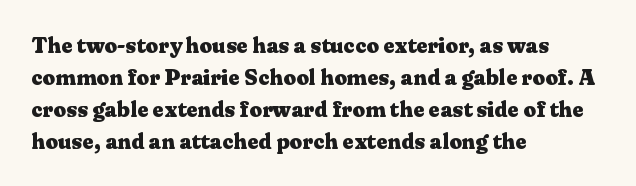
Students, observe: this is what conventionally led text looks like. Ascenders rise straight up at ninety degrees. Pretty heavy lettering here — definitely bold. The words here are not underlined.
